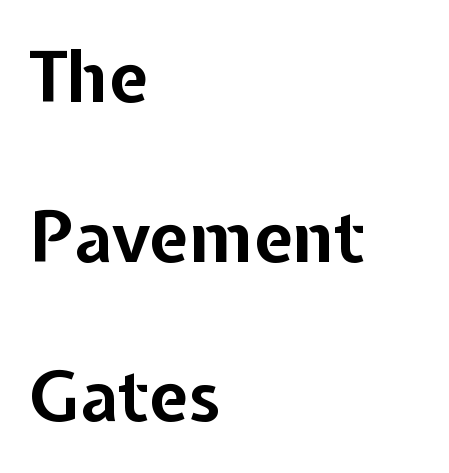
Q: Is the text bold? A: Yes.
Q: Is the text italic (slanted)? A: No, it is upright.
Q: Is the typeface a serif or a sans-serif typeface? A: Sans-serif.
Q: Is the text underlined? A: No.
Q: How is the paragraph aligned? A: Left-aligned.
Q: Is the spacing between letters normal or unusually wide? A: Normal.
Q: Is the spacing between lines tight, normal or loose? A: Loose.
Q: Width (condensed, normal, or wide)? A: Normal.
Q: Stroke contrast? A: Low.
Q: x-height? A: Medium.
Q: Monospaced? A: No.
